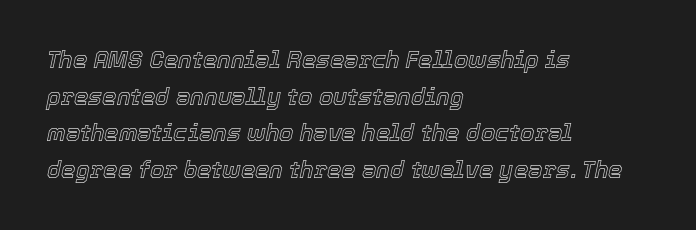
The image shows 23 px text type, italic (leaning right); set left-aligned, normal line spacing (1.59x), normal letter spacing, not underlined.
